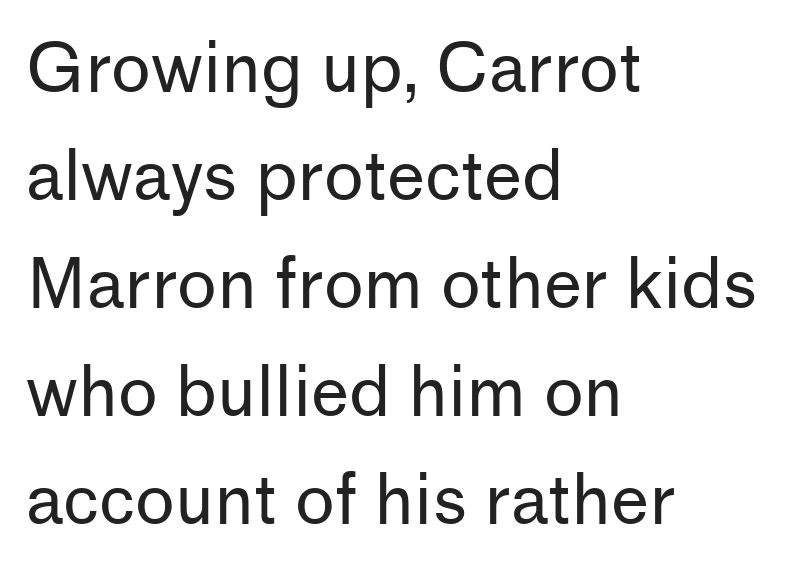
The block of text has a typical density, with ordinary space between rows. Tall strokes in this sample are plumb rather than angled. In terms of letterspacing, this is plain default setting. Line starts are locked; line ends wander. Note the varied advance widths — an 'i' is clearly narrower than an 'm'.
